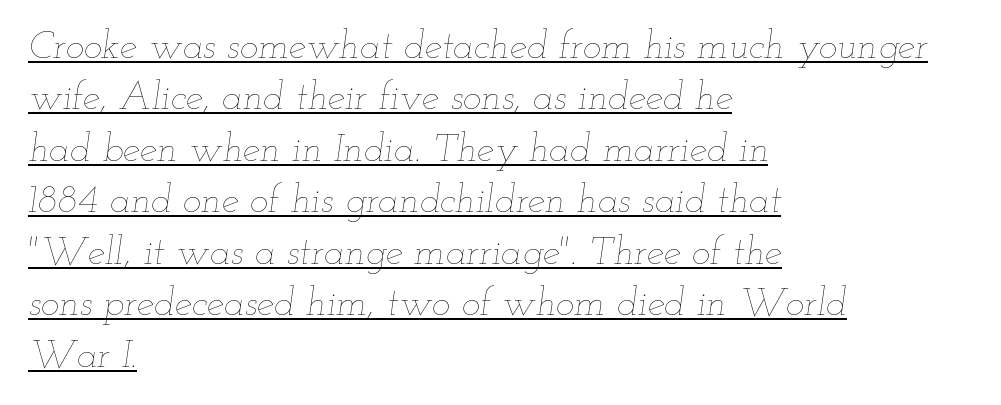
{"italic": "yes", "lean": "right", "slant_degrees": 12, "bold": "no", "weight": "thin", "width": "wide", "stroke_contrast": "low", "x_height": "small", "monospaced": "no", "underline": "yes", "align": "left", "line_spacing": "normal", "line_spacing_ratio": 1.32, "letter_spacing": "normal", "letter_spacing_em": 0.0, "glyph_px": 39}
